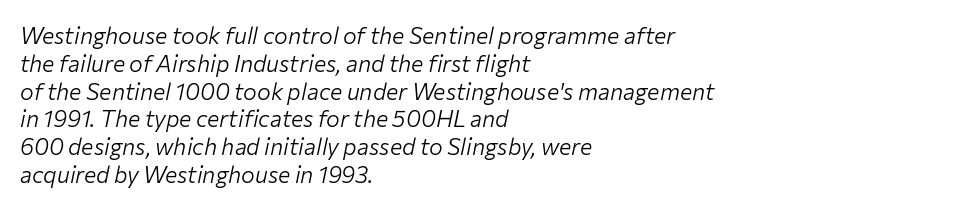
Q: Is the text bold? A: No.
Q: Is the text italic (slanted)? A: Yes, it leans right by about 12 degrees.
Q: Is the text underlined? A: No.
Q: How is the paragraph aligned? A: Left-aligned.
Q: Is the spacing between letters normal or unusually wide? A: Normal.
